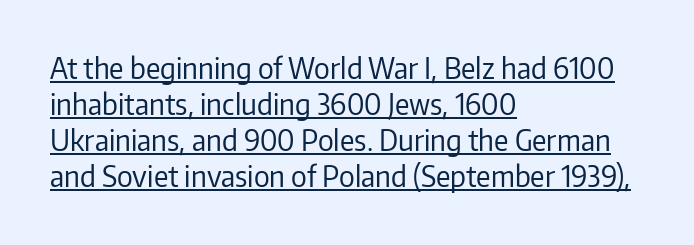
Q: Is the text bold? A: No.
Q: Is the text italic (slanted)? A: No, it is upright.
Q: Is the typeface a serif or a sans-serif typeface? A: Sans-serif.
Q: Is the text underlined? A: Yes.
Q: How is the paragraph aligned? A: Left-aligned.
Q: Is the spacing between letters normal or unusually wide? A: Normal.
Q: Is the spacing between lines tight, normal or loose? A: Normal.
Q: Width (condensed, normal, or wide)? A: Normal.
Q: Stroke contrast? A: Low.
Q: x-height? A: Medium.
Q: Monospaced? A: No.
